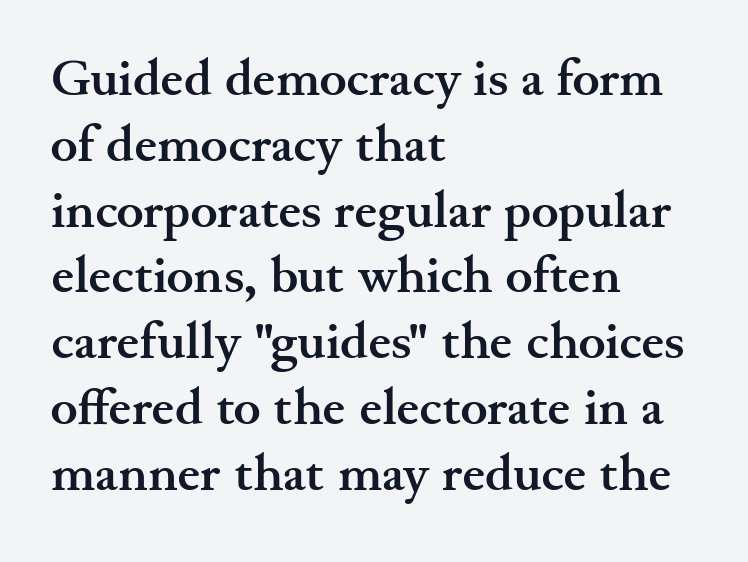
A dark, heavy texture on the line: the type is bold. Leftover space on each line is placed entirely after the last word. Unmarked baselines from the first word to the last. The lettering stays uniformly vertical, giving the passage a roman look. In terms of letterspacing, this is plain default setting.
